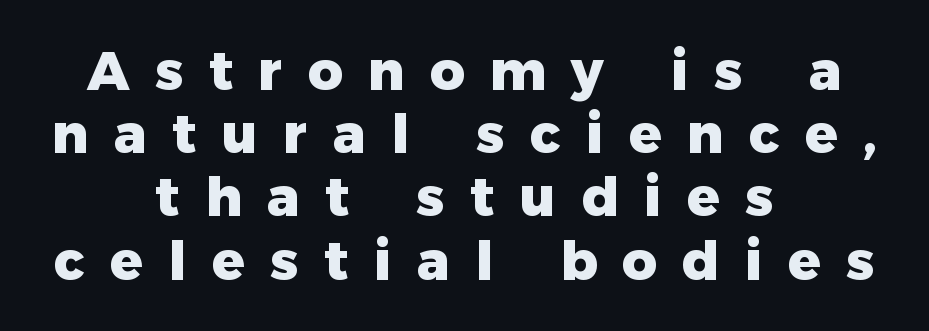
{"serif": "no", "italic": "no", "bold": "yes", "weight": "heavy", "width": "normal", "stroke_contrast": "low", "x_height": "medium", "monospaced": "no", "underline": "no", "align": "center", "line_spacing_ratio": 1.17, "letter_spacing": "wide", "letter_spacing_em": 0.47, "glyph_px": 54}
